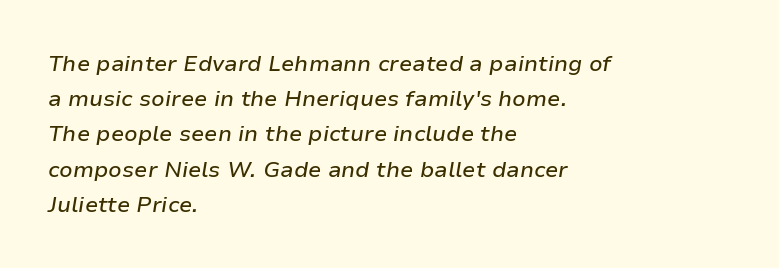
The image shows 22 px text type, italic (leaning right); set left-aligned, normal line spacing (1.6x), normal letter spacing, not underlined.
